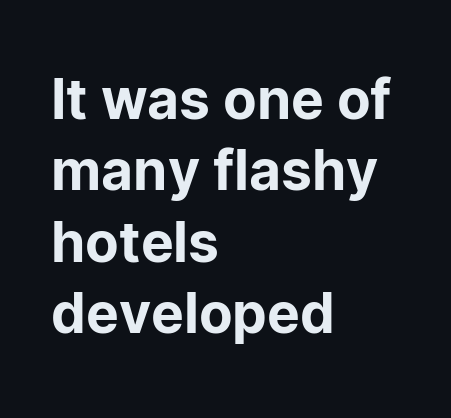
Q: Is the text italic (slanted)? A: No, it is upright.
Q: Is the typeface a serif or a sans-serif typeface? A: Sans-serif.
Q: Is the text underlined? A: No.
Q: How is the paragraph aligned? A: Left-aligned.
Q: Is the spacing between letters normal or unusually wide? A: Normal.
Q: Is the spacing between lines tight, normal or loose? A: Normal.
Q: Width (condensed, normal, or wide)? A: Normal.
Q: Stroke contrast? A: Low.
Q: x-height? A: Medium.
Q: Monospaced? A: No.
